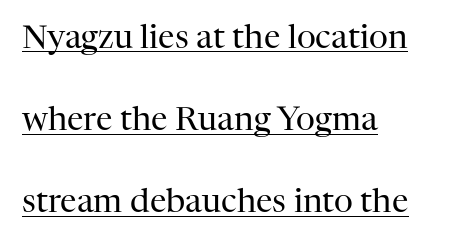
The passage shown is typed in a proportional face where columns would drift. This is serif lettering, the kind often seen in printed books. Honestly, the letter spacing is just normal — you wouldn't notice it. Heft: none added — not bold. Reading down the block, your eye returns to a fixed left position each line. No italicization has been applied; the sample stays upright.
